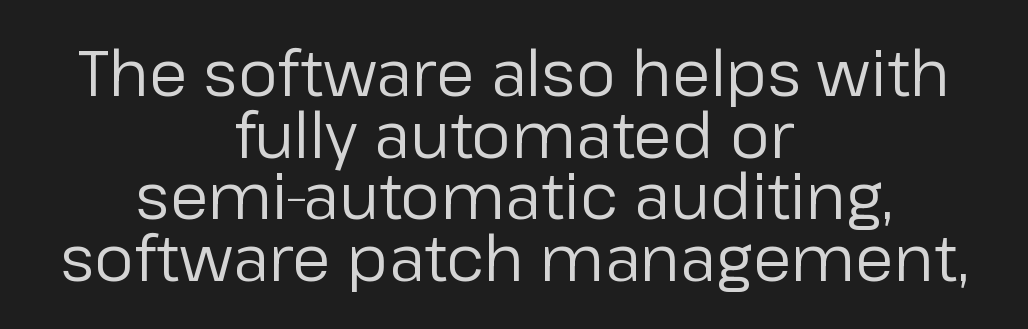
The weight would be labelled regular, book, light, or lighter still. Rendered with straight, roman letterforms. The designer went with a sans here, leaving each stem footless. Character widths vary here, with narrow letters taking less room than wide ones. Caption: multi-line text, centered on the measure. Notice how descenders almost collide with the ascenders below — that's tight leading.
